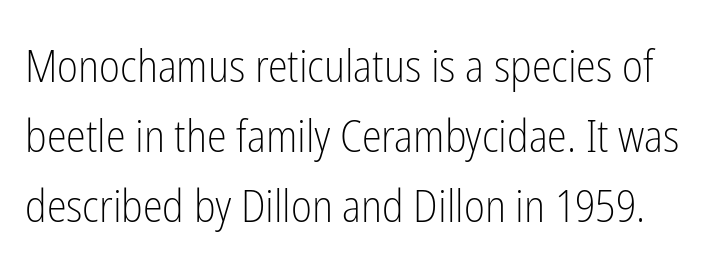
The image shows 45 px light, condensed sans-serif type, upright; set normal line spacing (1.56x), normal letter spacing, not underlined; low stroke contrast and a medium x-height.
